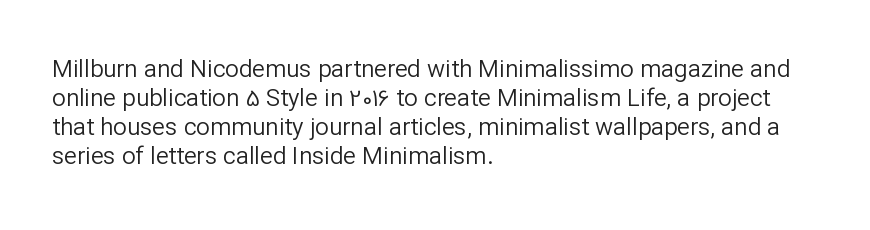
{"italic": "no", "bold": "no", "underline": "no", "align": "left", "line_spacing_ratio": 1.21, "letter_spacing": "normal", "letter_spacing_em": 0.0, "glyph_px": 24}
